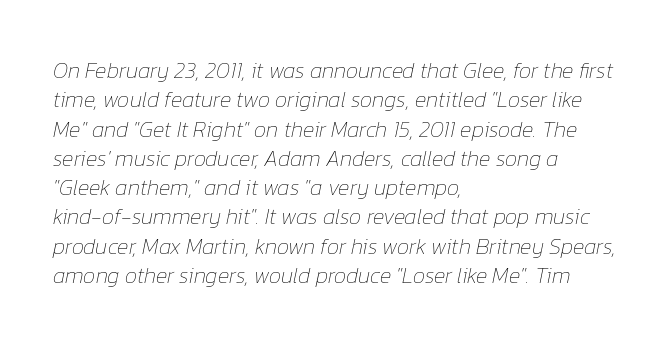
The image shows 22 px text type, italic (leaning right); set left-aligned, normal line spacing (1.33x), normal letter spacing, not underlined.
